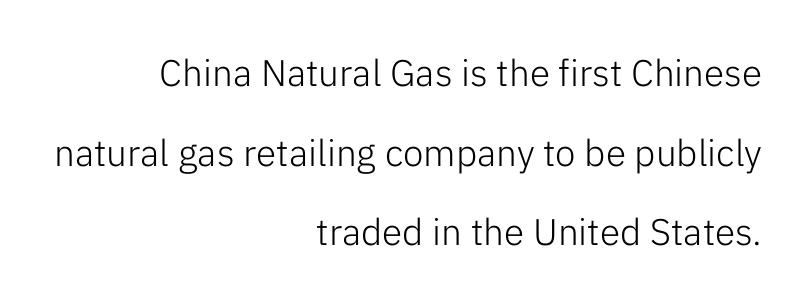
{"serif": "no", "italic": "no", "bold": "no", "weight": "light", "width": "normal", "stroke_contrast": "low", "x_height": "medium", "monospaced": "no", "underline": "no", "align": "right", "line_spacing": "loose", "line_spacing_ratio": 2.15, "letter_spacing": "normal", "letter_spacing_em": 0.0, "glyph_px": 37}
